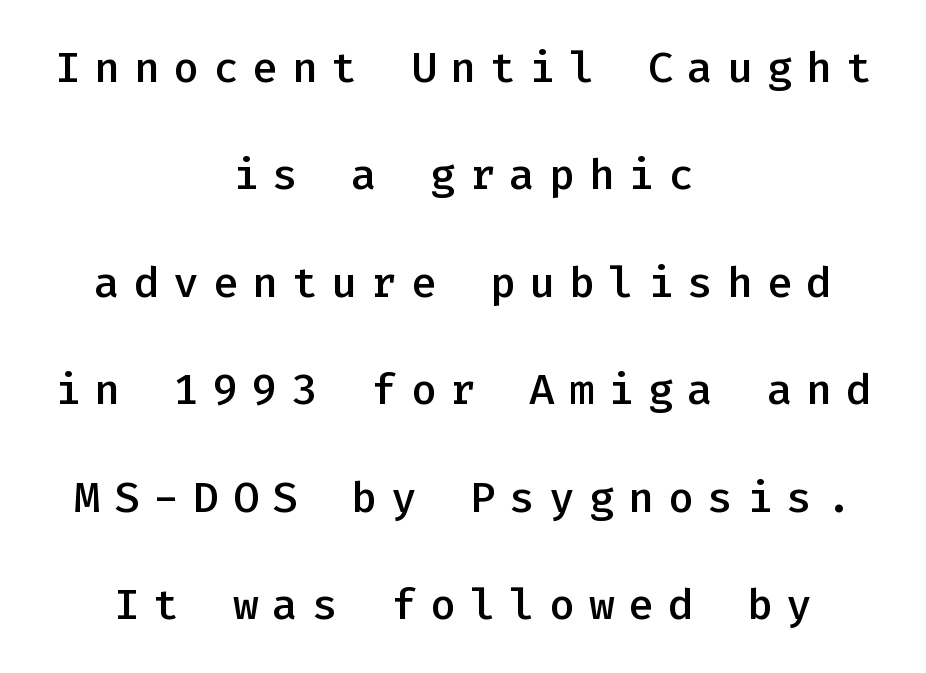
{"serif": "no", "italic": "no", "bold": "semi", "weight": "semibold", "width": "normal", "stroke_contrast": "low", "x_height": "medium", "monospaced": "yes", "underline": "no", "align": "center", "line_spacing": "loose", "line_spacing_ratio": 2.5, "letter_spacing": "wide", "letter_spacing_em": 0.32, "glyph_px": 43}
